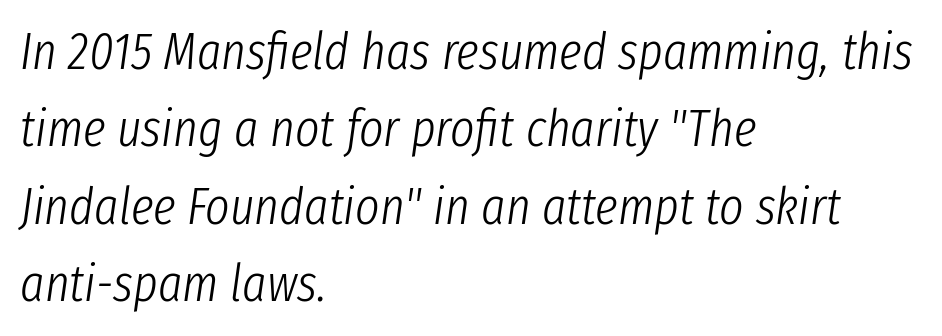
{"italic": "yes", "lean": "right", "slant_degrees": 8, "bold": "no", "weight": "light", "width": "condensed", "stroke_contrast": "low", "x_height": "medium", "monospaced": "no", "underline": "no", "align": "left", "line_spacing": "normal", "line_spacing_ratio": 1.49, "letter_spacing": "normal", "letter_spacing_em": 0.0, "glyph_px": 52}
